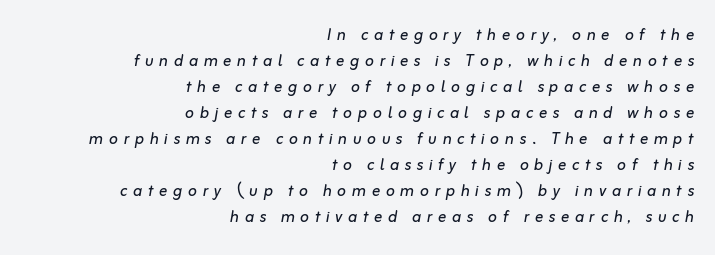
{"italic": "yes", "lean": "right", "slant_degrees": 10, "bold": "no", "underline": "no", "align": "right", "line_spacing_ratio": 1.24, "letter_spacing": "wide", "letter_spacing_em": 0.26, "glyph_px": 21}
